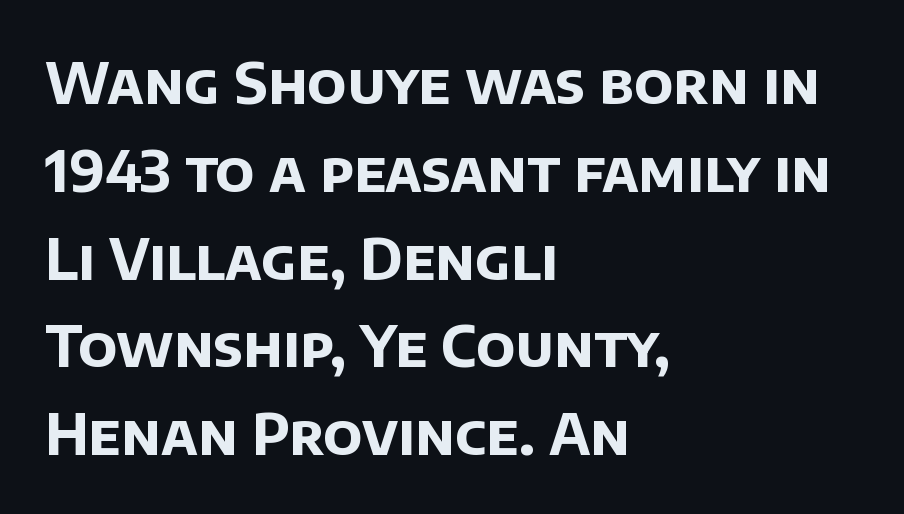
{"serif": "no", "bold": "yes", "weight": "bold", "width": "normal", "stroke_contrast": "low", "x_height": "large", "monospaced": "no", "underline": "no", "align": "left", "line_spacing": "normal", "line_spacing_ratio": 1.54, "letter_spacing": "normal", "letter_spacing_em": 0.0, "glyph_px": 57}
